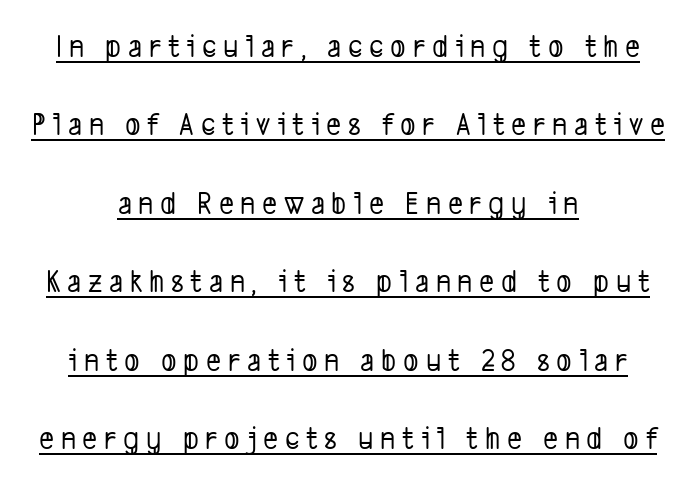
Examine the stroke ends and you'll find no serifs. Each new line begins a long way beneath the previous one. A centered setting, common on invitations and titles, is used for this passage. Do the characters align in a grid? No, the font is proportional. This is underlined copy, the kind a proofreader might mark for attention. How are the letters spaced? Widely, with obvious added tracking.
